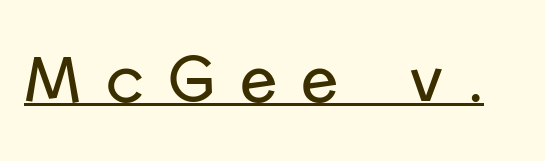
Q: Is the text bold? A: No.
Q: Is the text italic (slanted)? A: No, it is upright.
Q: Is the typeface a serif or a sans-serif typeface? A: Sans-serif.
Q: Is the text underlined? A: Yes.
Q: Is the spacing between letters normal or unusually wide? A: Unusually wide.
Q: Width (condensed, normal, or wide)? A: Normal.
Q: Stroke contrast? A: Low.
Q: x-height? A: Medium.
Q: Monospaced? A: No.
